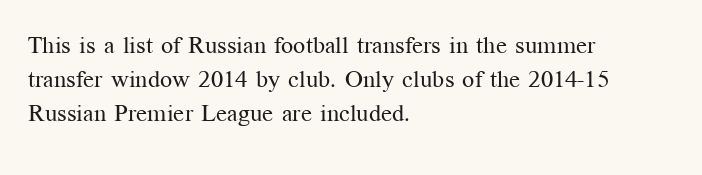
Q: Is the text bold? A: No.
Q: Is the text italic (slanted)? A: No, it is upright.
Q: Is the text underlined? A: No.
Q: How is the paragraph aligned? A: Left-aligned.
Q: Is the spacing between letters normal or unusually wide? A: Normal.
Q: Is the spacing between lines tight, normal or loose? A: Normal.
